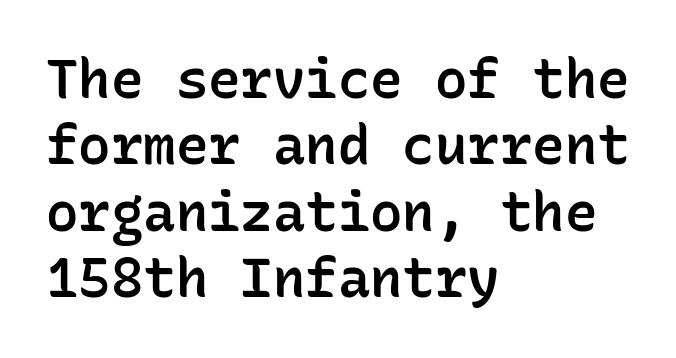
{"serif": "no", "italic": "no", "bold": "semi", "weight": "semibold", "width": "normal", "stroke_contrast": "low", "x_height": "medium", "monospaced": "yes", "underline": "no", "align": "left", "line_spacing_ratio": 1.23, "letter_spacing": "normal", "letter_spacing_em": 0.0, "glyph_px": 54}
